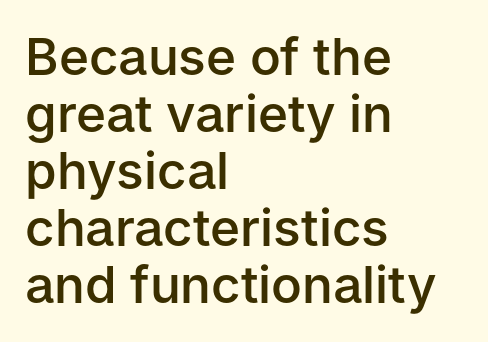
Honestly, the rows look squashed on top of each other. Check the space under the baseline: it is left empty. A typesetter would call this zero additional tracking. No italicization has been applied; the sample stays upright.
